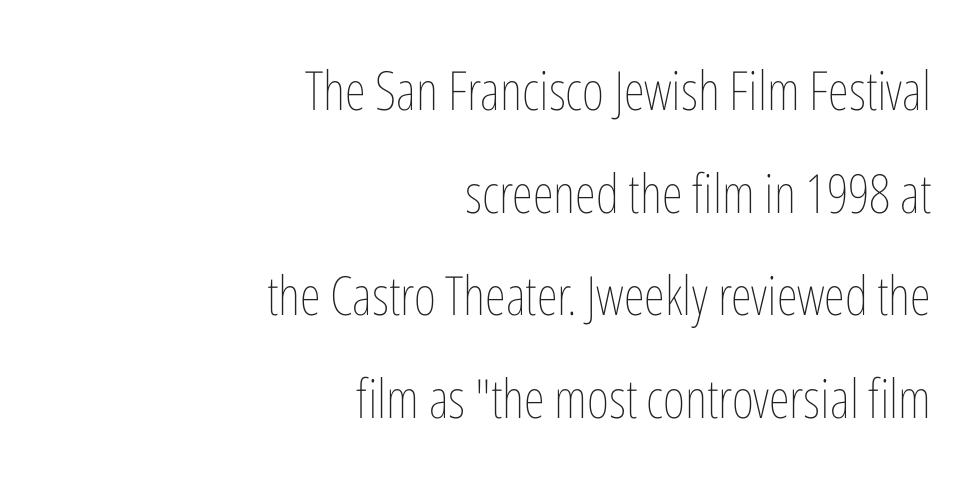
{"italic": "no", "bold": "no", "weight": "thin", "width": "condensed", "stroke_contrast": "low", "x_height": "medium", "monospaced": "no", "underline": "no", "align": "right", "line_spacing": "loose", "line_spacing_ratio": 1.9, "letter_spacing": "normal", "letter_spacing_em": 0.0, "glyph_px": 54}
